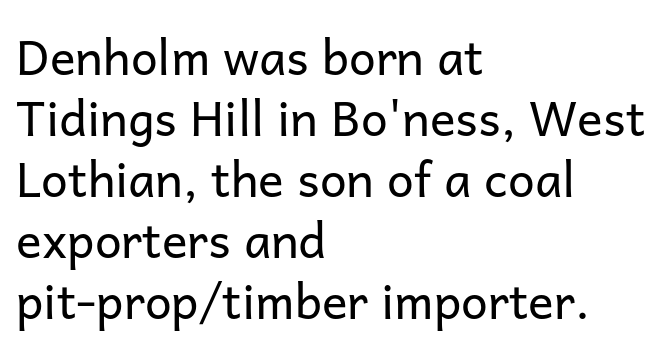
{"serif": "no", "italic": "no", "bold": "no", "weight": "regular", "width": "normal", "stroke_contrast": "low", "x_height": "medium", "monospaced": "no", "underline": "no", "align": "left", "line_spacing": "normal", "line_spacing_ratio": 1.27, "letter_spacing": "normal", "letter_spacing_em": 0.0, "glyph_px": 48}
